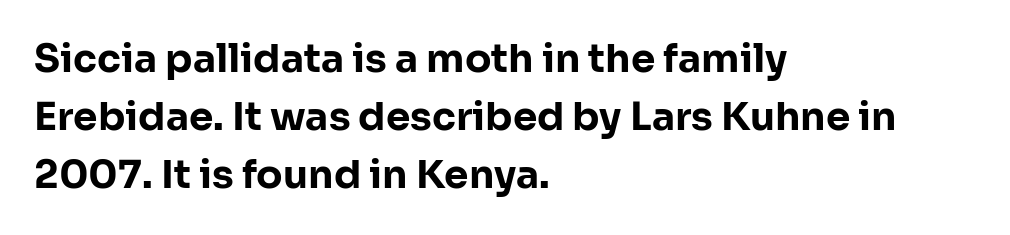
The image shows 39 px bold sans-serif type, upright; set left-aligned, normal line spacing (1.49x), normal letter spacing, not underlined; low stroke contrast and a medium x-height.
